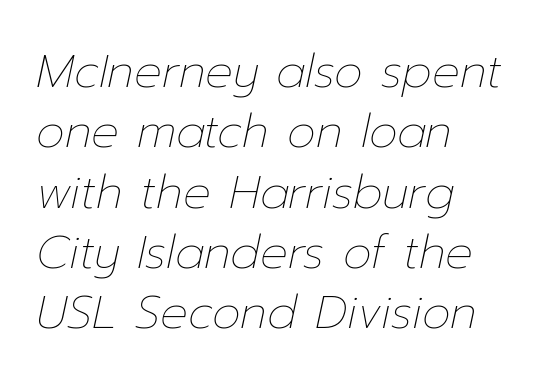
Ink coverage per letter is moderate at most. This sample uses an oblique cut, with every glyph tilted off the vertical. Interline gaps are of average width in this sample. The type is set solid horizontally, with unmodified tracking. Varying glyph widths throughout — classic text-font behaviour. The setting favours the left margin, as ordinary paragraphs usually do.
